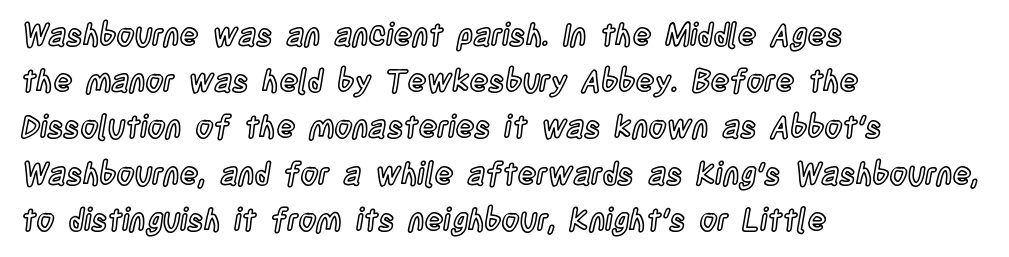
The image shows 31 px condensed type; set left-aligned, normal line spacing (1.49x), normal letter spacing, not underlined; a large x-height.
